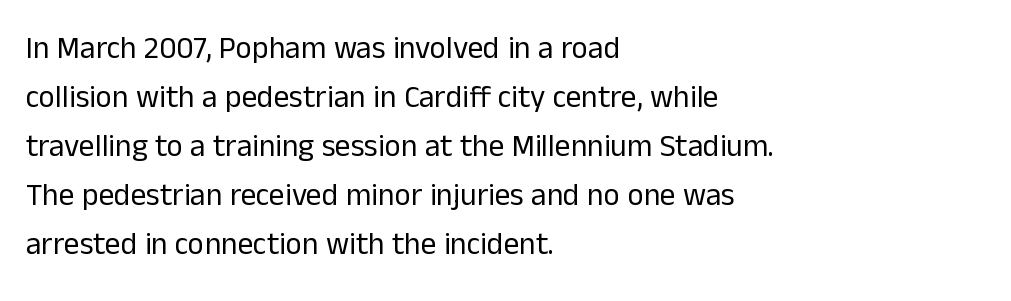
Q: Is the text bold? A: No.
Q: Is the text italic (slanted)? A: No, it is upright.
Q: Is the typeface a serif or a sans-serif typeface? A: Sans-serif.
Q: Is the text underlined? A: No.
Q: How is the paragraph aligned? A: Left-aligned.
Q: Is the spacing between letters normal or unusually wide? A: Normal.
Q: Is the spacing between lines tight, normal or loose? A: Normal.
Q: Width (condensed, normal, or wide)? A: Normal.
Q: Stroke contrast? A: Low.
Q: x-height? A: Medium.
Q: Monospaced? A: No.
